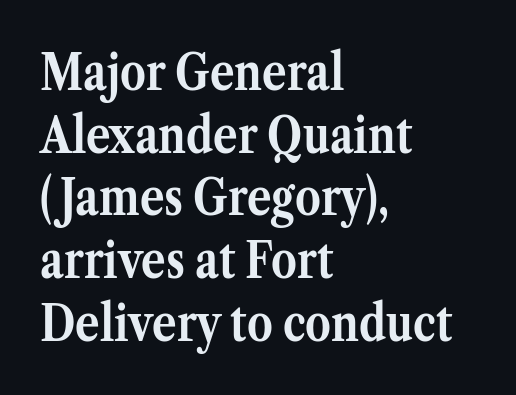
{"serif": "yes", "italic": "no", "bold": "yes", "weight": "semibold", "width": "normal", "stroke_contrast": "medium", "x_height": "medium", "monospaced": "no", "underline": "no", "align": "left", "line_spacing_ratio": 1.23, "letter_spacing": "normal", "letter_spacing_em": 0.0, "glyph_px": 51}
